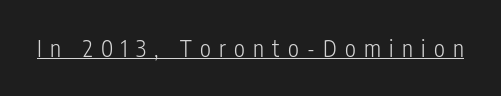
{"italic": "no", "bold": "no", "underline": "yes", "letter_spacing": "wide", "letter_spacing_em": 0.36, "glyph_px": 23}
